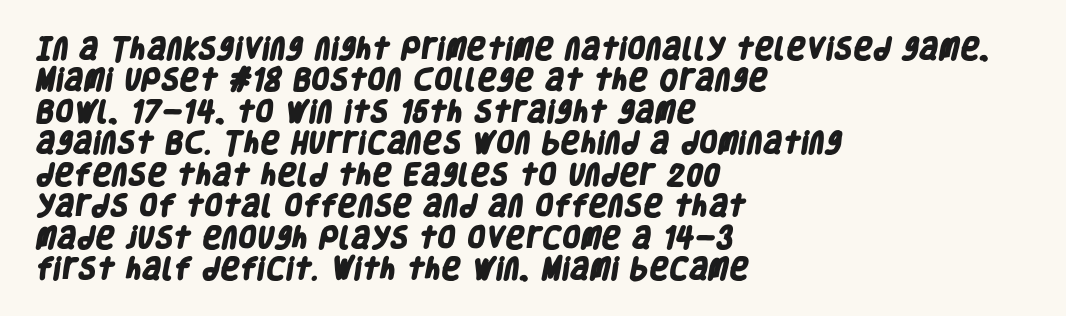
{"bold": "yes", "underline": "no", "align": "left", "line_spacing": "normal", "line_spacing_ratio": 1.31, "letter_spacing": "normal", "letter_spacing_em": 0.0, "glyph_px": 24}
